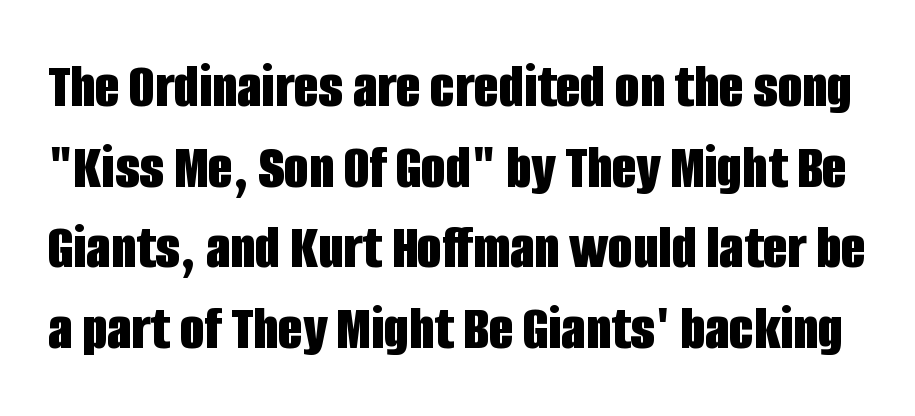
{"serif": "no", "italic": "no", "bold": "yes", "weight": "bold", "width": "condensed", "stroke_contrast": "low", "x_height": "large", "monospaced": "no", "underline": "no", "line_spacing": "normal", "line_spacing_ratio": 1.26, "letter_spacing": "normal", "letter_spacing_em": 0.0, "glyph_px": 64}
